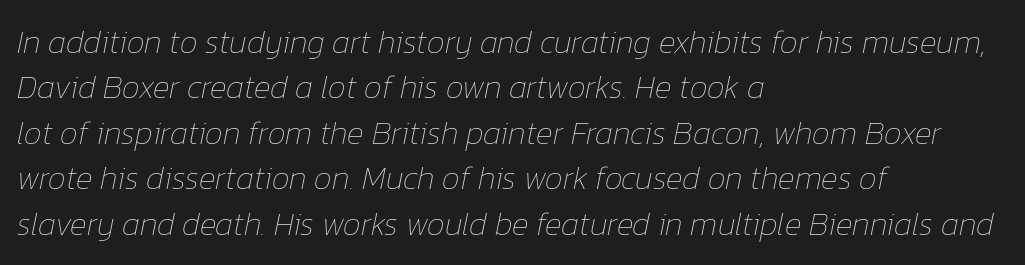
The image shows 32 px thin type, italic (leaning right); set left-aligned, normal line spacing (1.42x), normal letter spacing, not underlined; low stroke contrast and a medium x-height.
